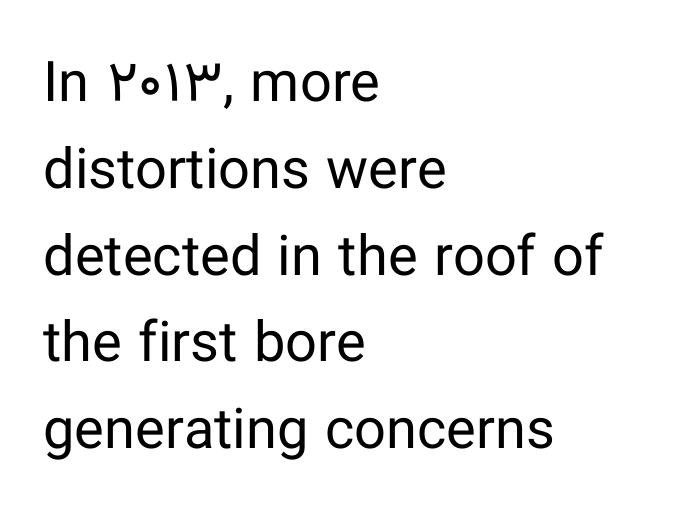
Q: Is the text bold? A: No.
Q: Is the text italic (slanted)? A: No, it is upright.
Q: Is the typeface a serif or a sans-serif typeface? A: Sans-serif.
Q: Is the text underlined? A: No.
Q: How is the paragraph aligned? A: Left-aligned.
Q: Is the spacing between letters normal or unusually wide? A: Normal.
Q: Is the spacing between lines tight, normal or loose? A: Normal.
Q: Width (condensed, normal, or wide)? A: Normal.
Q: Stroke contrast? A: Low.
Q: x-height? A: Medium.
Q: Monospaced? A: No.
